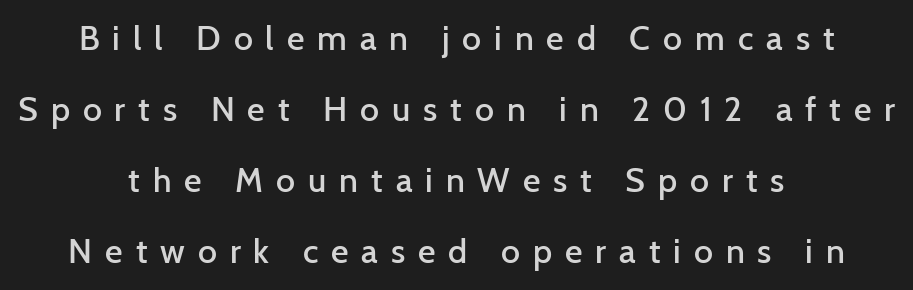
The passage shown stacks its lines with a broad gap. Students, note that the glyphs here are deliberately spaced far apart. A centered setting, common on invitations and titles, is used for this passage. Each letter keeps its own natural width here, so spacing adapts to shape. Tall strokes in this sample are plumb rather than angled.
